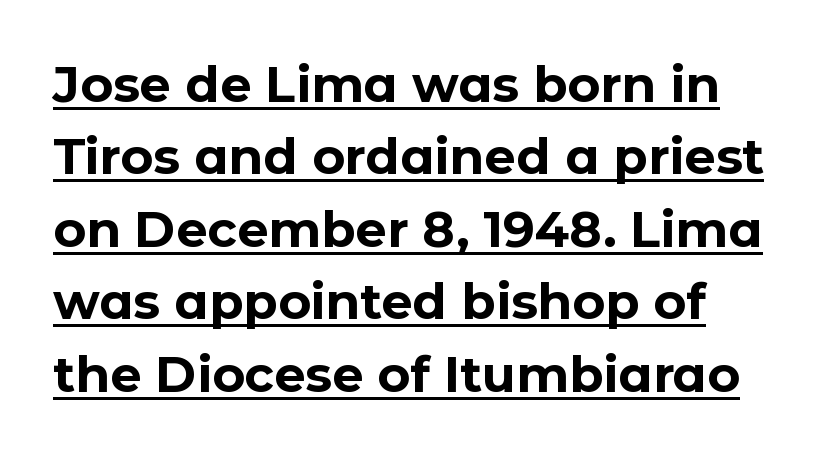
Normally led — the rows are evenly, conventionally spaced. The passage shown is typeset with a sans-serif family. You can tell it's not italic because the verticals are truly vertical. Underline: present. The face used here is proportionally spaced, like ordinary book or web type. The rendering keeps characters at their native spacing.
